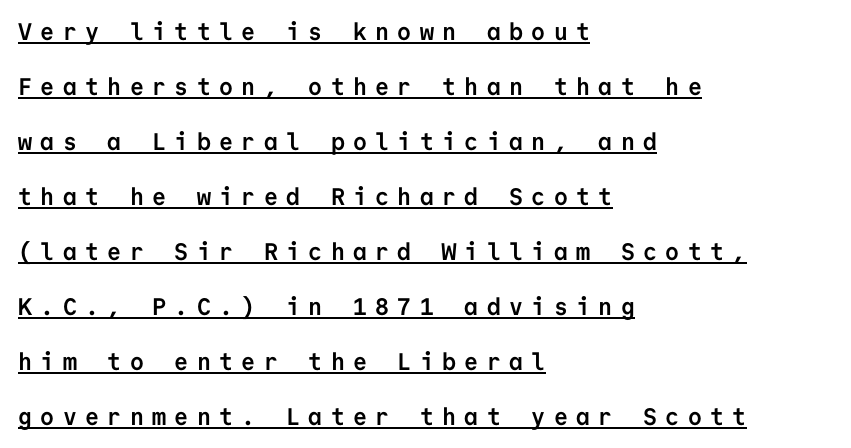
{"italic": "no", "bold": "yes", "underline": "yes", "align": "left", "line_spacing": "loose", "line_spacing_ratio": 2.29, "letter_spacing": "wide", "letter_spacing_em": 0.35, "glyph_px": 24}
